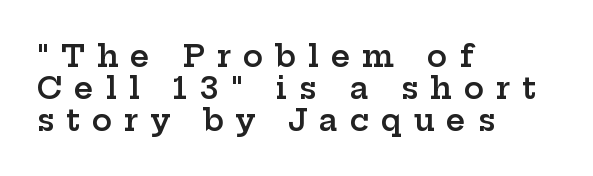
The passage shown is semibold, sitting just below true bold. Are there feet on the stems? There are — it's a serif. A classic flush-left, rag-right setting is used for this passage. Clear beneath every line of the passage. Varying glyph widths throughout — classic text-font behaviour. If you drew a line through each stem, it would be perfectly vertical.
